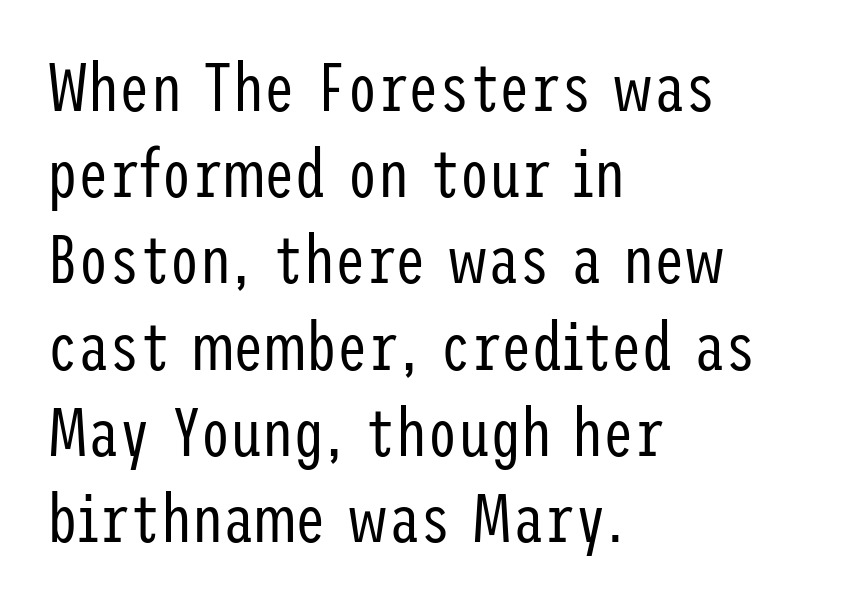
Stems and bowls with no extra thickness — not bold. The tracking reads as untouched default to a designer's eye. A typesetter would call this leading conventional body-copy spacing. The ragged edge is on the right, which tells us the setting is flush left. Descender tails drop into unmarked territory. Regarding serifs, this sample does without them.
